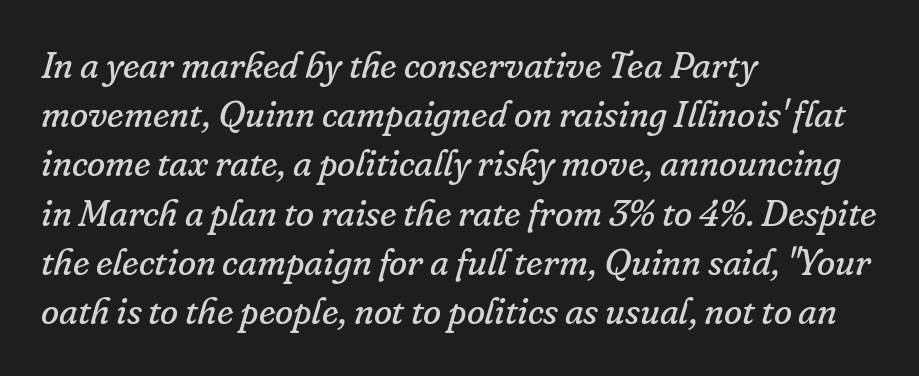
The image shows 37 px regular-weight serif type, italic (leaning right); set left-aligned, normal line spacing (1.33x), normal letter spacing, not underlined; low stroke contrast and a small x-height.
